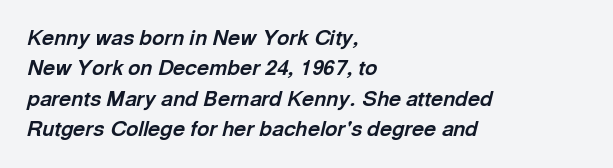
Q: Is the text bold? A: Yes.
Q: Is the text italic (slanted)? A: Yes, it leans right by about 13 degrees.
Q: Is the text underlined? A: No.
Q: How is the paragraph aligned? A: Left-aligned.
Q: Is the spacing between letters normal or unusually wide? A: Normal.
Q: Is the spacing between lines tight, normal or loose? A: Normal.
